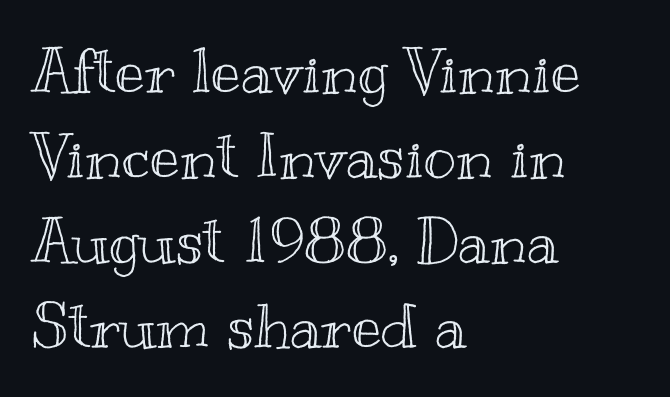
{"italic": "no", "width": "wide", "x_height": "small", "monospaced": "no", "underline": "no", "align": "left", "line_spacing": "normal", "line_spacing_ratio": 1.37, "letter_spacing": "normal", "letter_spacing_em": 0.0, "glyph_px": 62}
